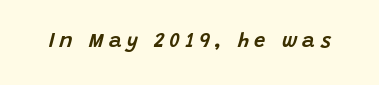
The image shows 20 px text type, italic (leaning right); set unusually wide letter spacing (+0.26 em), not underlined.
